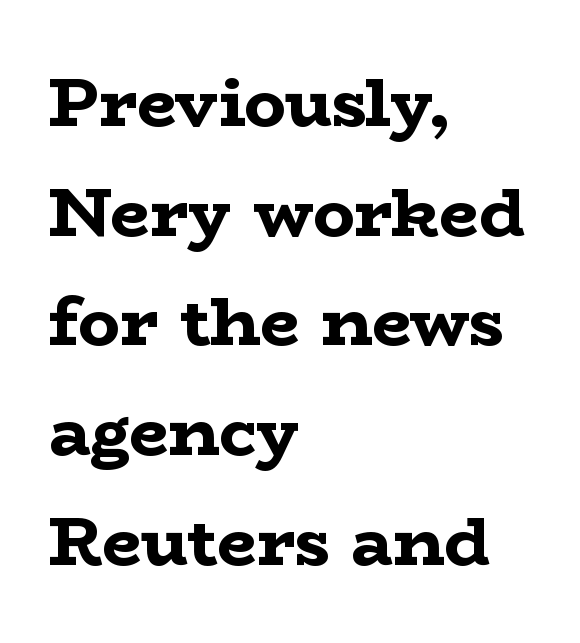
The image shows 69 px bold, wide serif type, upright; set left-aligned, normal line spacing (1.59x), normal letter spacing, not underlined; low stroke contrast and a medium x-height.
